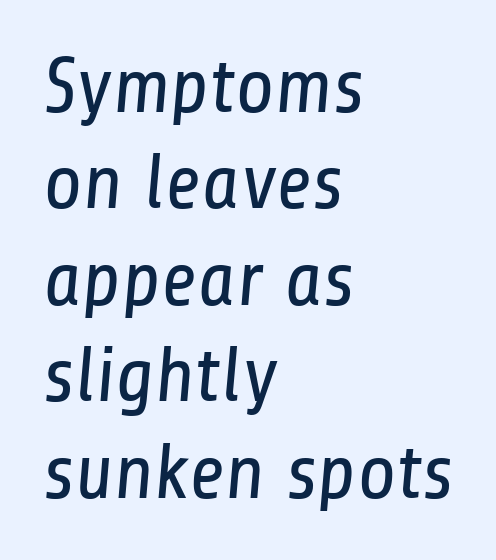
Characters follow at the spacing the type designer built in. Each line starts at the same left margin while the right side varies. Observe the absence of serifs on each vertical stroke in this sample. Quick note: underline off.
